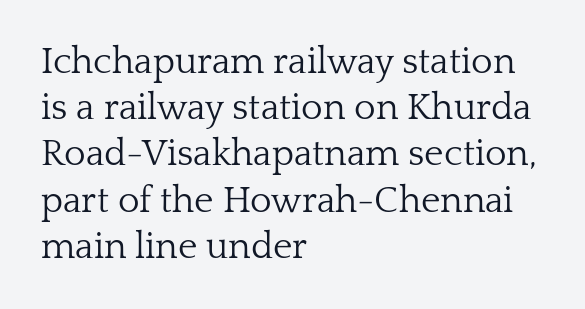
Q: Is the text bold? A: No.
Q: Is the text italic (slanted)? A: No, it is upright.
Q: Is the typeface a serif or a sans-serif typeface? A: Serif.
Q: Is the text underlined? A: No.
Q: How is the paragraph aligned? A: Left-aligned.
Q: Is the spacing between letters normal or unusually wide? A: Normal.
Q: Is the spacing between lines tight, normal or loose? A: Normal.
Q: Width (condensed, normal, or wide)? A: Normal.
Q: Stroke contrast? A: Low.
Q: x-height? A: Medium.
Q: Monospaced? A: No.
